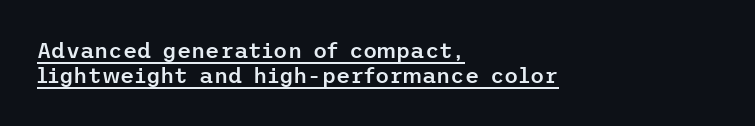
Q: Is the text bold? A: Semi-bold.
Q: Is the text italic (slanted)? A: No, it is upright.
Q: Is the text underlined? A: Yes.
Q: How is the paragraph aligned? A: Left-aligned.
Q: Is the spacing between letters normal or unusually wide? A: Normal.
Q: Is the spacing between lines tight, normal or loose? A: Tight.
